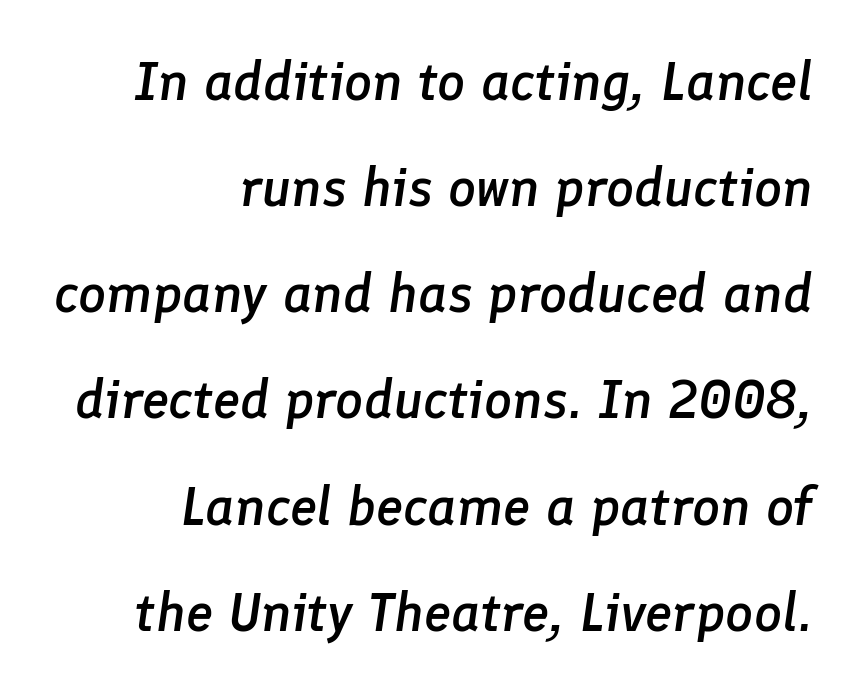
On the weight axis this lands at semibold, roughly 600. Bare-footed words on every line. The vertical gap from one line to the next is large. These lines were composed using italics.
